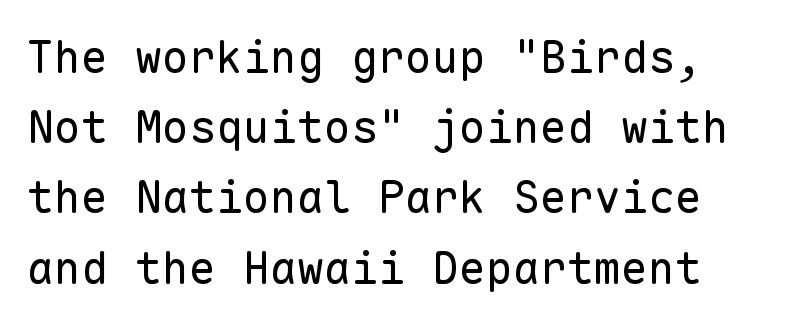
{"serif": "no", "italic": "no", "bold": "no", "weight": "regular", "width": "normal", "stroke_contrast": "low", "x_height": "medium", "monospaced": "yes", "underline": "no", "align": "left", "line_spacing": "normal", "line_spacing_ratio": 1.56, "letter_spacing": "normal", "letter_spacing_em": 0.0, "glyph_px": 45}
